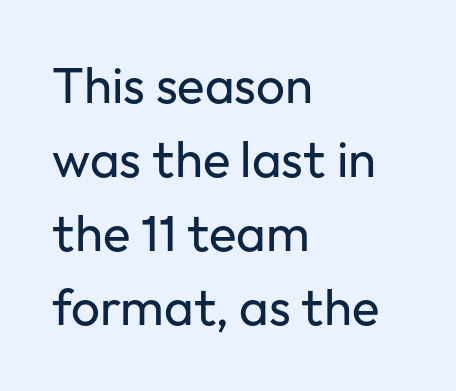
{"serif": "no", "italic": "no", "bold": "no", "weight": "regular", "width": "normal", "stroke_contrast": "low", "x_height": "medium", "monospaced": "no", "underline": "no", "align": "left", "line_spacing": "normal", "line_spacing_ratio": 1.45, "letter_spacing": "normal", "letter_spacing_em": 0.0, "glyph_px": 51}
